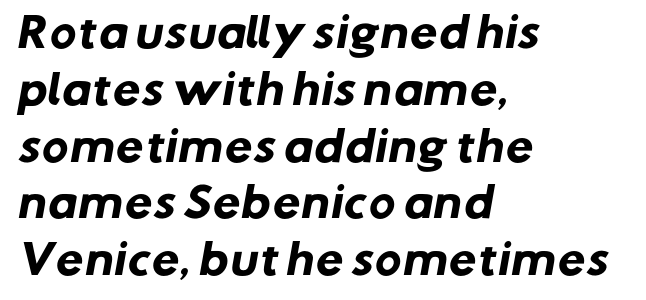
Q: Is the text bold? A: Yes.
Q: Is the typeface a serif or a sans-serif typeface? A: Sans-serif.
Q: Is the text underlined? A: No.
Q: How is the paragraph aligned? A: Left-aligned.
Q: Is the spacing between letters normal or unusually wide? A: Normal.
Q: Is the spacing between lines tight, normal or loose? A: Normal.
Q: Width (condensed, normal, or wide)? A: Normal.
Q: Stroke contrast? A: Low.
Q: x-height? A: Medium.
Q: Monospaced? A: No.
